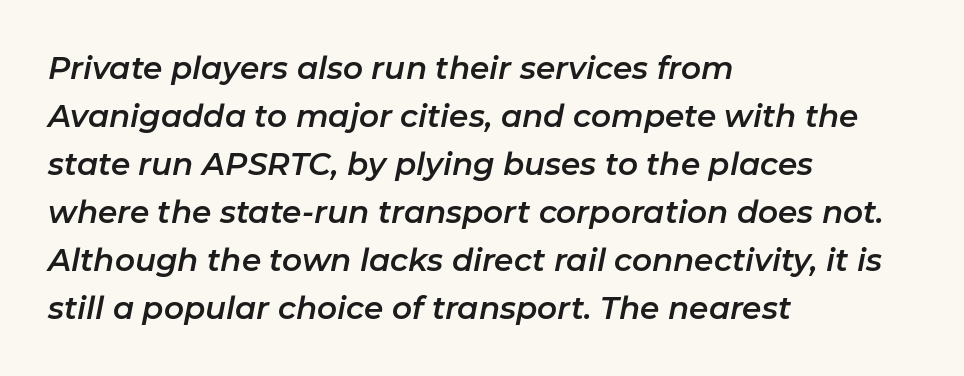
What's the leading like? Ordinary, nothing unusual. The line texture is even and compact thanks to regular tracking. Typeset ragged right — the left edge is the straight one. Just letters on the line, the space beneath them empty. The rendering uses natural spacing where letterforms have individual widths. Observe the lean: these are italic letterforms.
